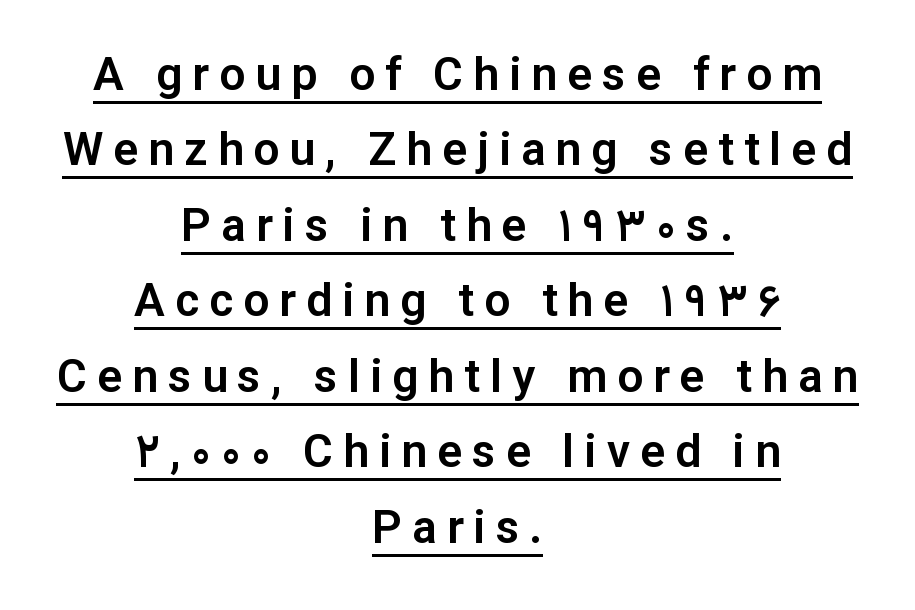
The image shows 46 px sans-serif type, upright; set centered, normal line spacing (1.64x), unusually wide letter spacing (+0.22 em), underlined; low stroke contrast and a medium x-height.
